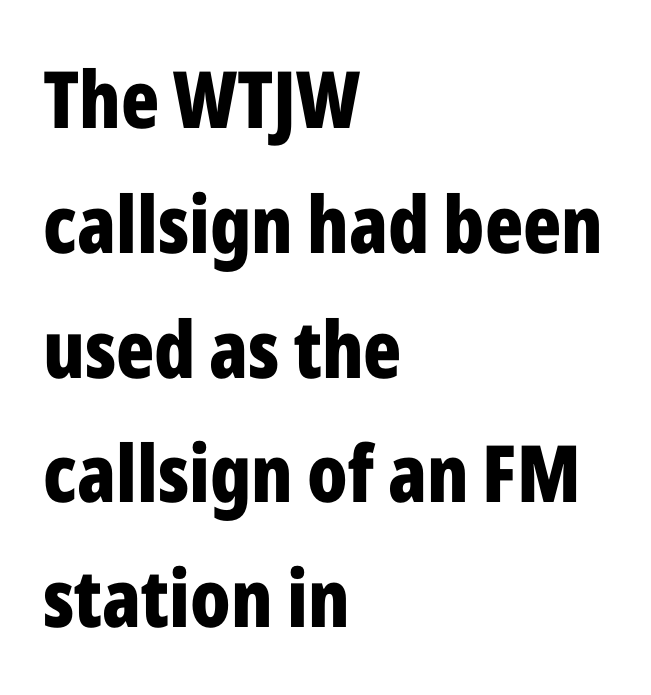
{"serif": "no", "italic": "no", "bold": "yes", "weight": "bold", "width": "condensed", "stroke_contrast": "low", "x_height": "medium", "monospaced": "no", "underline": "no", "align": "left", "line_spacing": "normal", "line_spacing_ratio": 1.58, "letter_spacing": "normal", "letter_spacing_em": 0.0, "glyph_px": 79}
